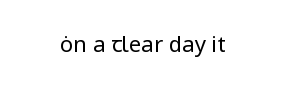
Q: Is the text bold? A: No.
Q: Is the text italic (slanted)? A: No, it is upright.
Q: Is the text underlined? A: No.
Q: How is the paragraph aligned? A: Centered.
Q: Is the spacing between letters normal or unusually wide? A: Normal.
